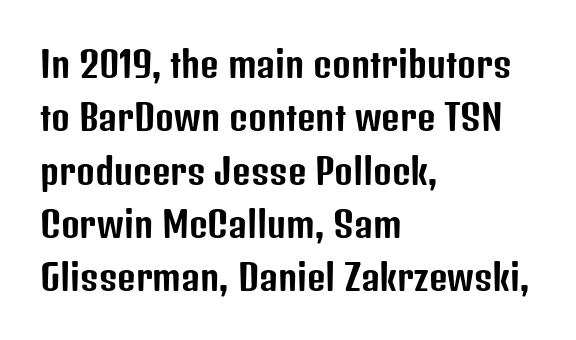
Reading down the column, the eye jumps a familiar distance to each next line. Look at the tracking — it's just the regular setting, nothing added. A roman cut, with each character standing at attention. To sum up the face: it is a sans, with no serifs. Only glyphs here, with clear space below each row.
